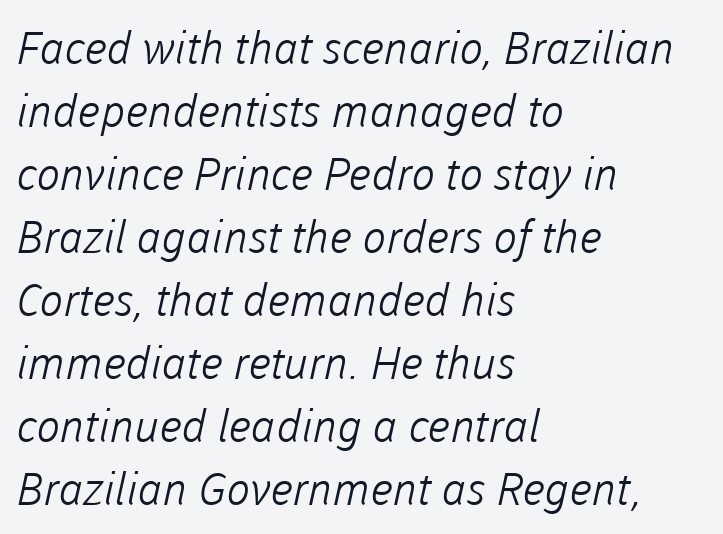
The line texture is even and compact thanks to regular tracking. This is not heavy type; no bold has been used. Plain, unruled lines of type. Letterform terminals end flat and unadorned throughout the passage. Note the varied advance widths — an 'i' is clearly narrower than an 'm'. The compositor pushed each line to the left boundary.
